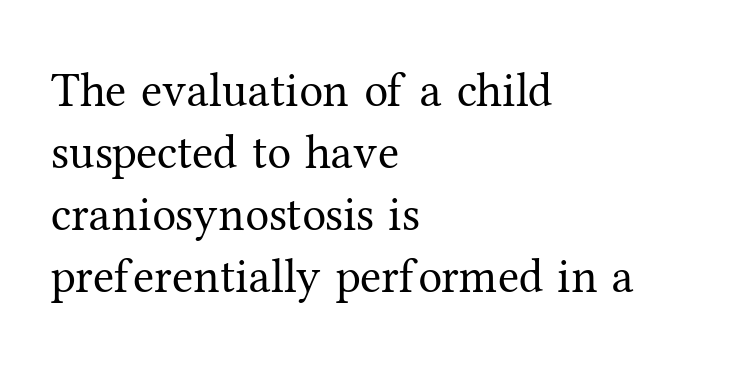
The image shows 48 px regular-weight serif type, upright; set left-aligned, normal line spacing (1.29x), normal letter spacing, not underlined; medium stroke contrast and a medium x-height.
